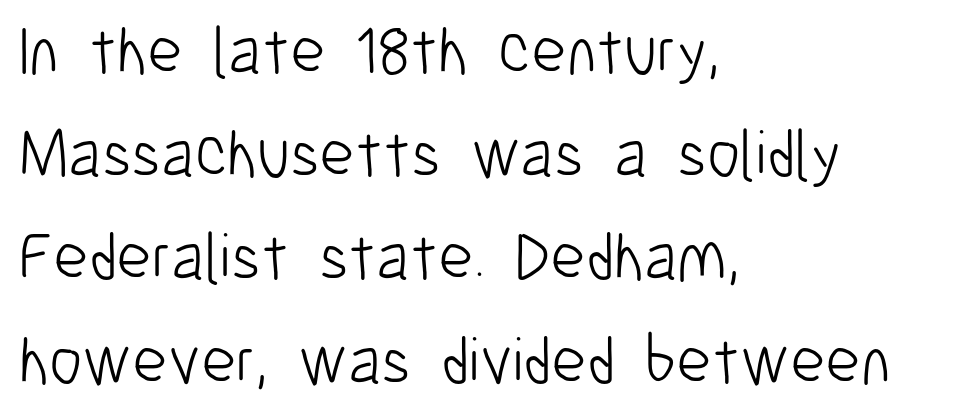
Style check: upright. This sample has the flowing, uneven cadence of proportional lettering. This reads as an unemphasized weight, regular at the heaviest. Which margin do the lines hug? The left one — the right edge is uneven.
